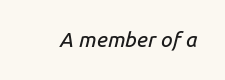
The letters are slanted; this is an italic face. The letterforms sit shoulder to shoulder at normal distance. A bare baseline throughout the passage.
